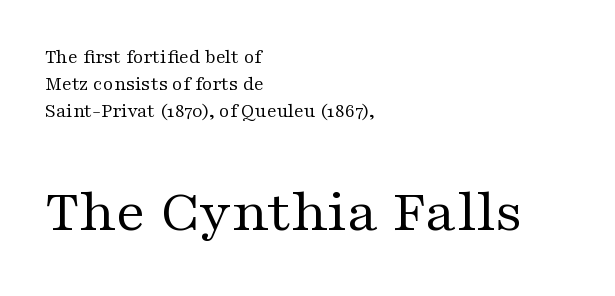
The image shows 61 px regular-weight, wide serif type, upright; set left-aligned, normal line spacing (1.36x), normal letter spacing, not underlined; the second (bottom) block is 3.05x larger; medium stroke contrast and a medium x-height.
